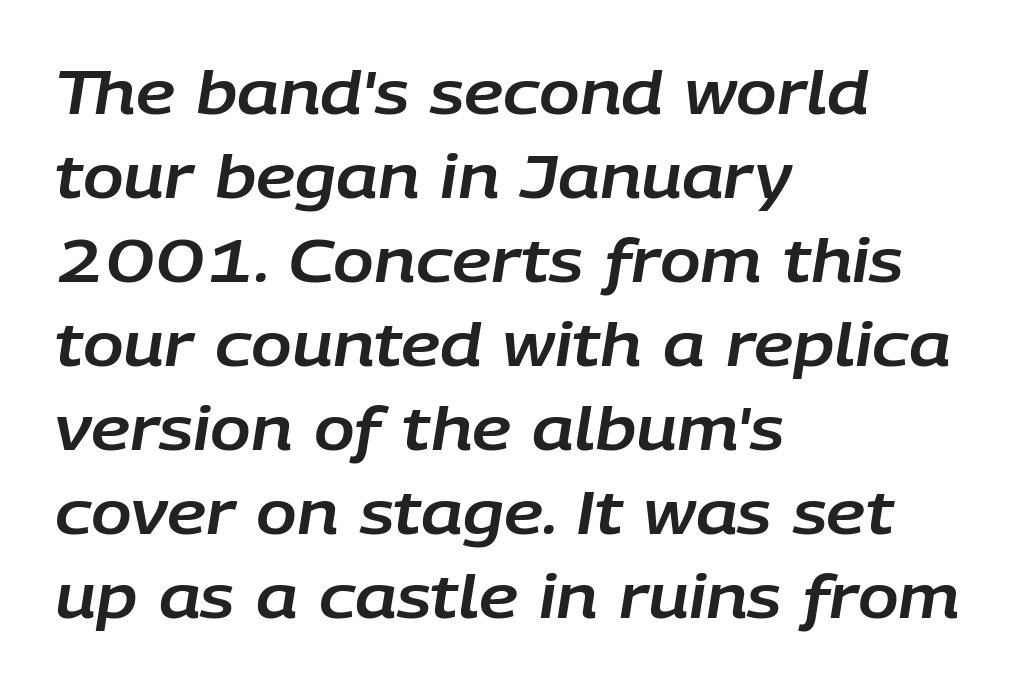
The rendering keeps characters at their native spacing. The letters advance in unequal steps, a hallmark of proportional type. Leading matches the norm, producing a regular column. These lines stack with their left ends in a neat column.
